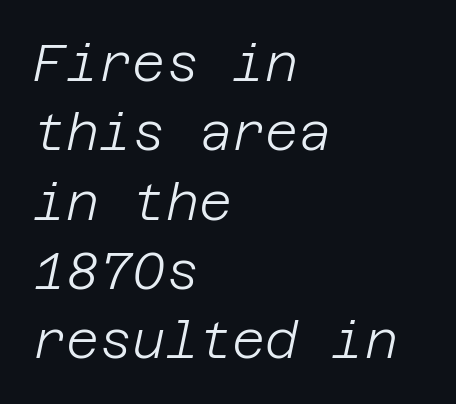
The image shows 51 px light type, italic (leaning right); set left-aligned, normal line spacing (1.36x), normal letter spacing, not underlined; low stroke contrast and a large x-height.
